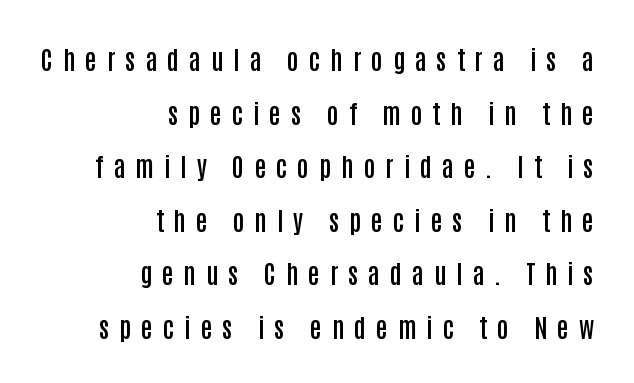
The image shows 26 px text type, upright; set right-aligned, loose line spacing (2.06x), unusually wide letter spacing (+0.38 em), not underlined.
